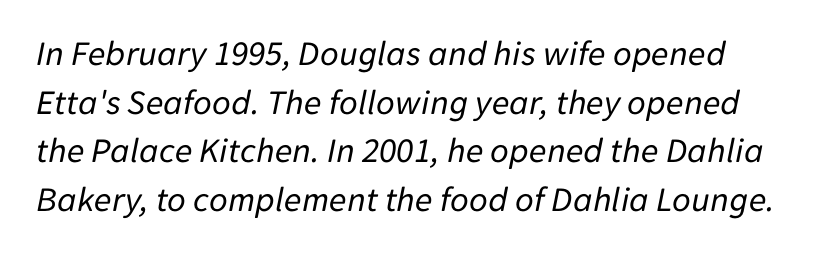
Spacing verdict: proportional, widths tailored to each character. Emphasis-style slanted type is in use. Is there much room between lines? A standard amount, neither cramped nor airy. Default kerning and tracking; the words read as compact shapes. Nothing heavy about these letters — not bold at all.
